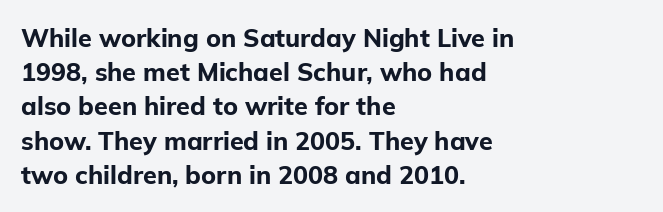
The lines in this sample share a left origin and differ only in where they stop. Summary of vertical rhythm: regular, with standard interline spacing. Italic: no, the glyphs are upright roman. The letterforms sit shoulder to shoulder at normal distance. Set as a true bold cut, around the 700 mark. The baseline area is clear.
